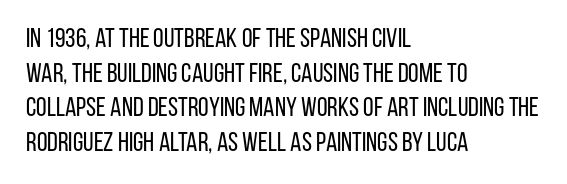
Q: Is the text bold? A: No.
Q: Is the text italic (slanted)? A: No, it is upright.
Q: Is the text underlined? A: No.
Q: How is the paragraph aligned? A: Left-aligned.
Q: Is the spacing between letters normal or unusually wide? A: Normal.
Q: Is the spacing between lines tight, normal or loose? A: Normal.
